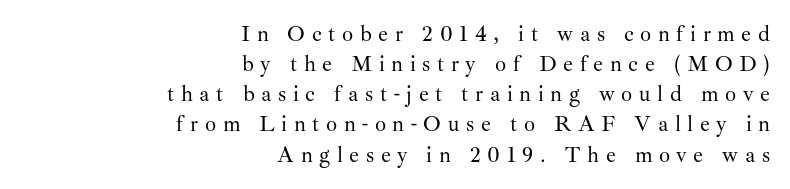
Q: Is the text bold? A: No.
Q: Is the text italic (slanted)? A: No, it is upright.
Q: Is the text underlined? A: No.
Q: How is the paragraph aligned? A: Right-aligned.
Q: Is the spacing between letters normal or unusually wide? A: Unusually wide.
Q: Is the spacing between lines tight, normal or loose? A: Normal.
